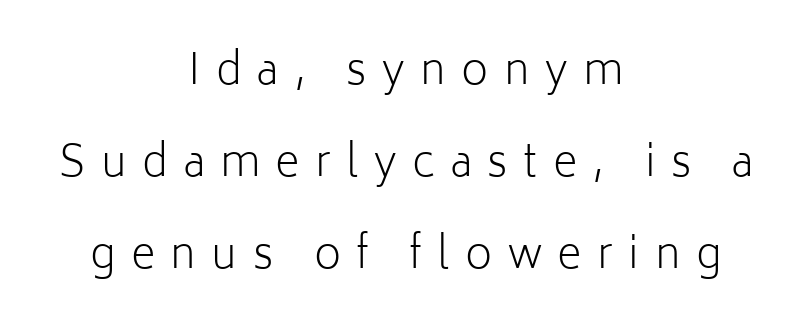
Tracking value appears strongly positive — letters spread wide. The face used here is proportionally spaced, like ordinary book or web type. A sans-serif font was chosen for this passage. Counters stay open thanks to moderate or lighter strokes. Letters rest on an invisible, unmarked baseline.
